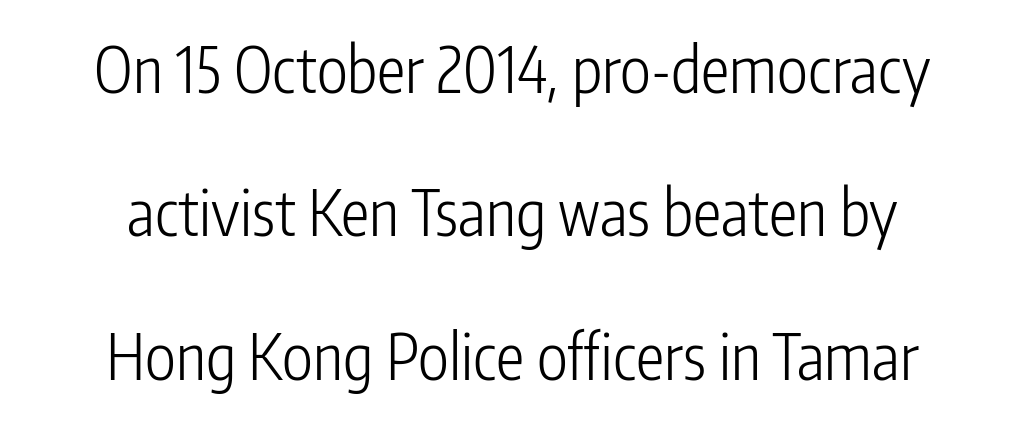
{"serif": "no", "italic": "no", "bold": "no", "weight": "light", "width": "condensed", "stroke_contrast": "low", "x_height": "medium", "monospaced": "no", "underline": "no", "align": "center", "line_spacing": "loose", "line_spacing_ratio": 2.24, "letter_spacing": "normal", "letter_spacing_em": 0.0, "glyph_px": 64}
